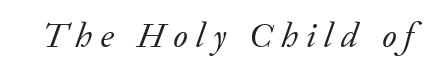
{"serif": "yes", "italic": "yes", "lean": "right", "slant_degrees": 20, "bold": "no", "weight": "regular", "width": "normal", "stroke_contrast": "low", "x_height": "small", "monospaced": "no", "underline": "no", "letter_spacing": "wide", "letter_spacing_em": 0.24, "glyph_px": 35}
